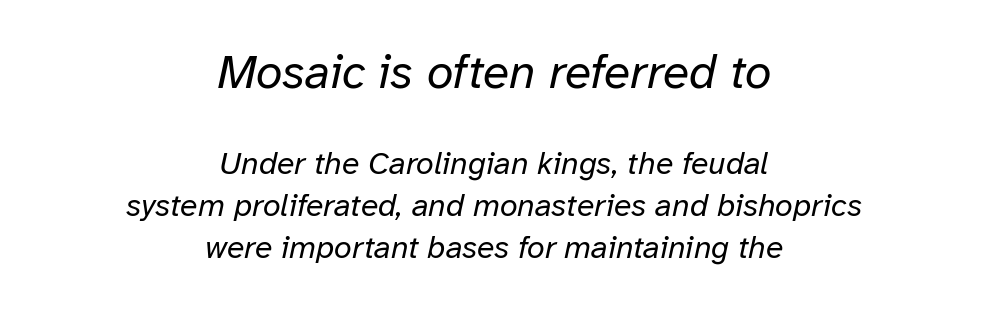
{"italic": "yes", "lean": "right", "slant_degrees": 12, "bold": "no", "weight": "regular", "width": "normal", "stroke_contrast": "low", "x_height": "medium", "monospaced": "no", "underline": "no", "align": "center", "line_spacing": "normal", "line_spacing_ratio": 1.32, "letter_spacing": "normal", "letter_spacing_em": 0.0, "larger_block": "first", "size_ratio": 1.5, "glyph_px": 48}
